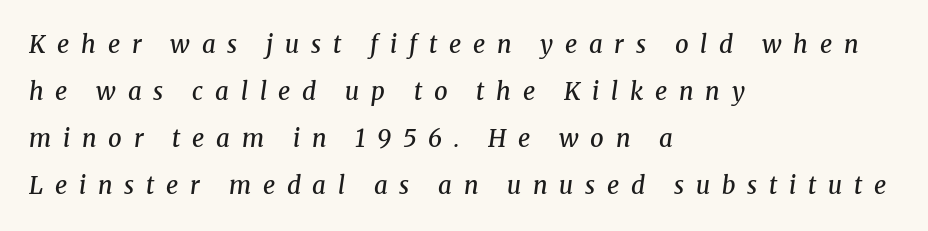
Q: Is the text bold? A: Semi-bold.
Q: Is the text italic (slanted)? A: Yes, it leans right by about 8 degrees.
Q: Is the text underlined? A: No.
Q: How is the paragraph aligned? A: Left-aligned.
Q: Is the spacing between letters normal or unusually wide? A: Unusually wide.
Q: Is the spacing between lines tight, normal or loose? A: Loose.
